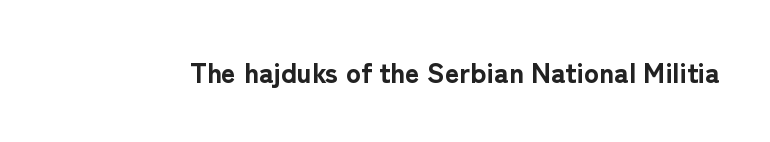
{"serif": "no", "italic": "no", "bold": "yes", "weight": "bold", "width": "normal", "stroke_contrast": "low", "x_height": "medium", "monospaced": "no", "underline": "no", "letter_spacing": "normal", "letter_spacing_em": 0.0, "glyph_px": 28}
